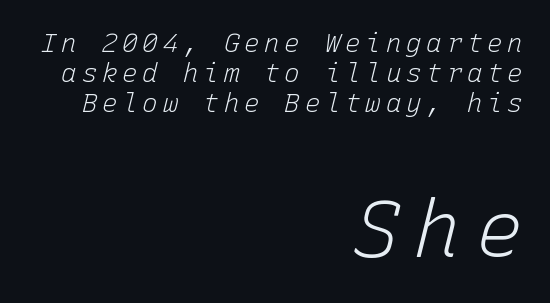
The image shows 79 px light type, italic (leaning right), monospaced; set right-aligned, tight line spacing (1.15x), not underlined; the second (bottom) block is 3.04x larger; low stroke contrast and a medium x-height.
